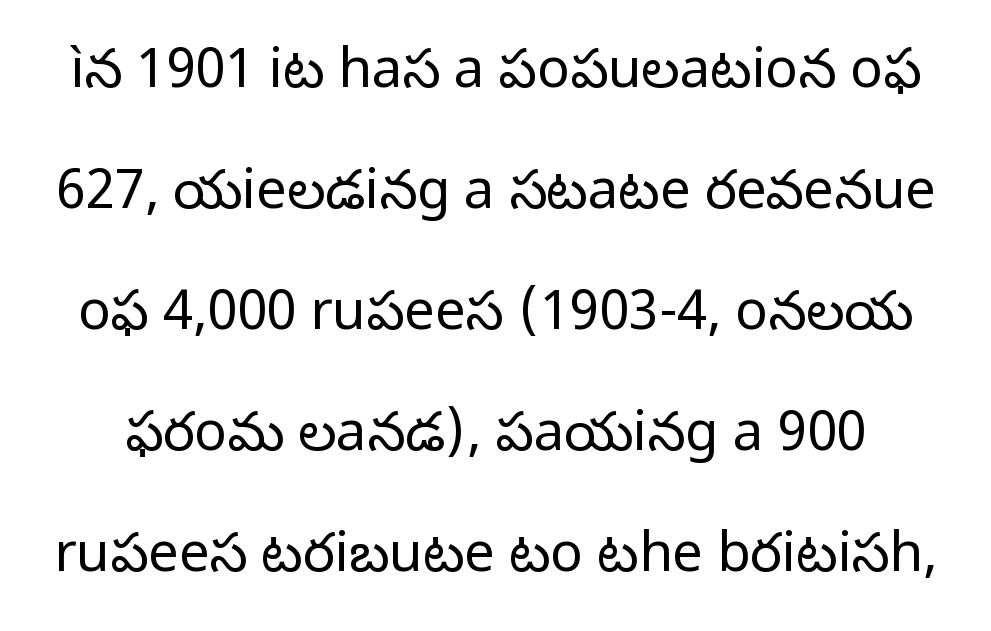
The image shows 54 px regular-weight sans-serif type, upright; set loose line spacing (2.24x), normal letter spacing, not underlined; low stroke contrast and a medium x-height.
